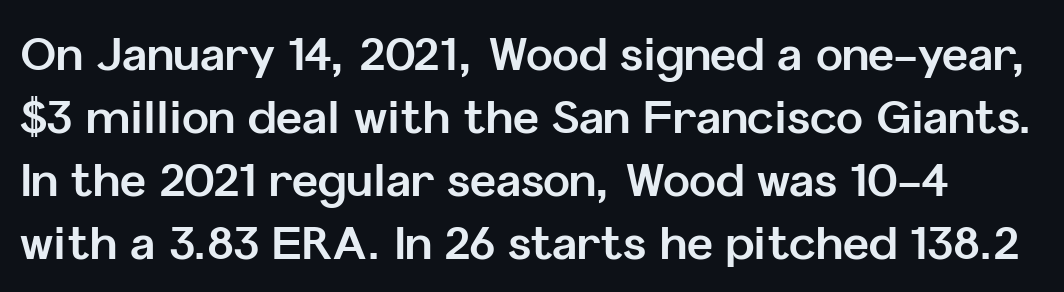
Q: Is the text bold? A: Yes.
Q: Is the text italic (slanted)? A: No, it is upright.
Q: Is the typeface a serif or a sans-serif typeface? A: Sans-serif.
Q: Is the text underlined? A: No.
Q: Is the spacing between letters normal or unusually wide? A: Normal.
Q: Is the spacing between lines tight, normal or loose? A: Normal.
Q: Width (condensed, normal, or wide)? A: Normal.
Q: Stroke contrast? A: Low.
Q: x-height? A: Medium.
Q: Monospaced? A: No.
